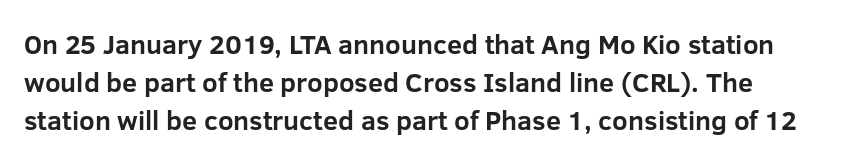
Nothing unusual about the tracking: characters are spaced as the font intends. Glance below the letters and you will spot only blank space. Designer's note — italics off, roman on. Alignment: flush left.
